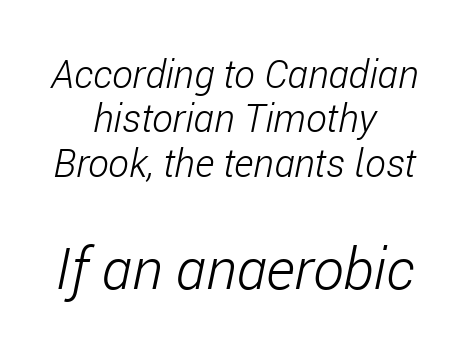
The image shows 58 px light, condensed type, italic (leaning right); set centered, tight line spacing (1.14x), normal letter spacing, not underlined; the second (bottom) block is 1.49x larger; low stroke contrast and a medium x-height.
